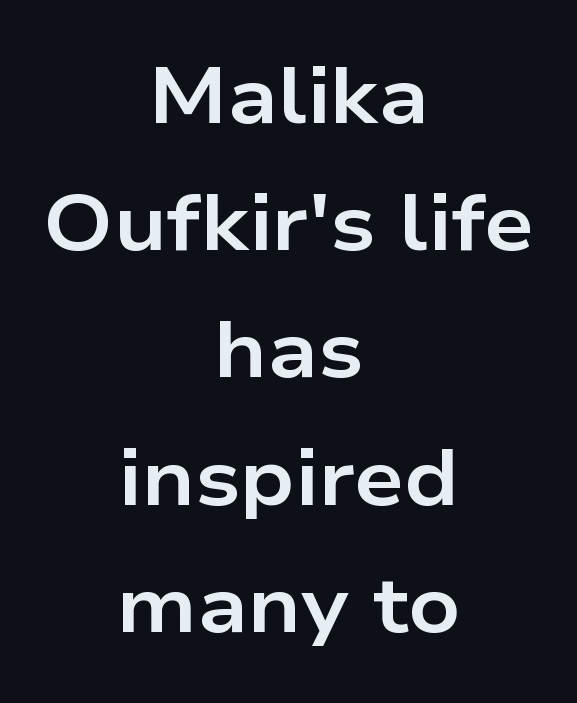
The image shows 79 px bold, wide sans-serif type, upright; set centered, normal line spacing (1.61x), normal letter spacing, not underlined; low stroke contrast and a medium x-height.
